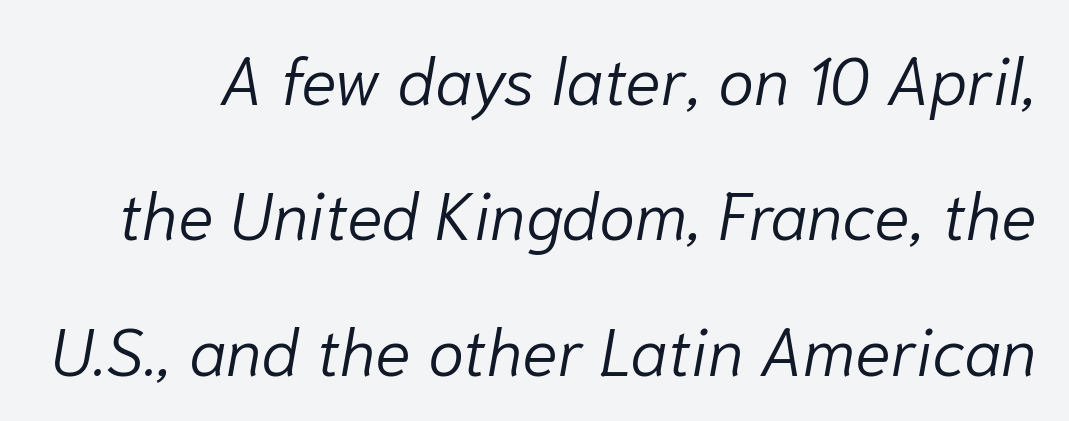
Compared with typical body copy, the letter spacing here is the same. One glance says open: line gaps are wider than usual. The cut favours lightness, reaching ordinary text weight at its darkest. Character widths vary here, with narrow letters taking less room than wide ones.
